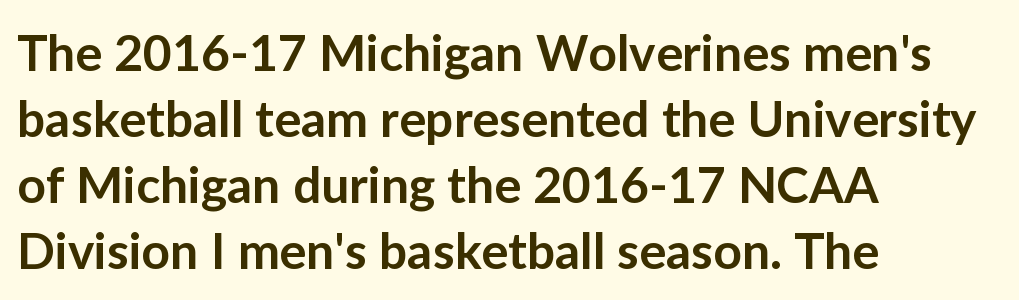
Q: Is the text bold? A: Semi-bold.
Q: Is the text italic (slanted)? A: No, it is upright.
Q: Is the typeface a serif or a sans-serif typeface? A: Sans-serif.
Q: Is the text underlined? A: No.
Q: How is the paragraph aligned? A: Left-aligned.
Q: Is the spacing between letters normal or unusually wide? A: Normal.
Q: Is the spacing between lines tight, normal or loose? A: Normal.
Q: Width (condensed, normal, or wide)? A: Normal.
Q: Stroke contrast? A: Low.
Q: x-height? A: Medium.
Q: Monospaced? A: No.
